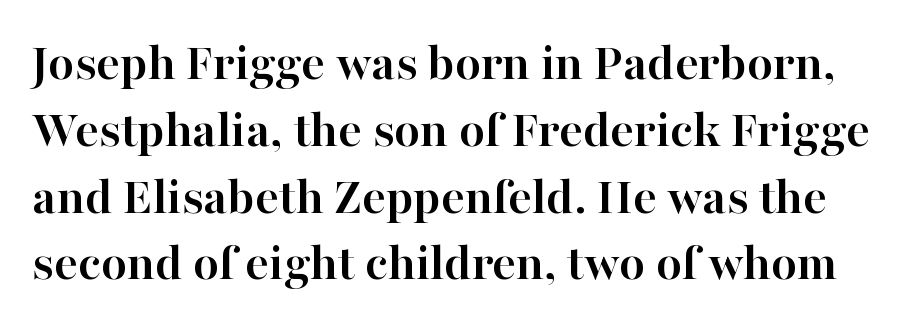
{"serif": "yes", "italic": "no", "bold": "yes", "weight": "semibold", "width": "normal", "stroke_contrast": "high", "x_height": "medium", "monospaced": "no", "underline": "no", "line_spacing": "normal", "line_spacing_ratio": 1.26, "letter_spacing": "normal", "letter_spacing_em": 0.0, "glyph_px": 53}
